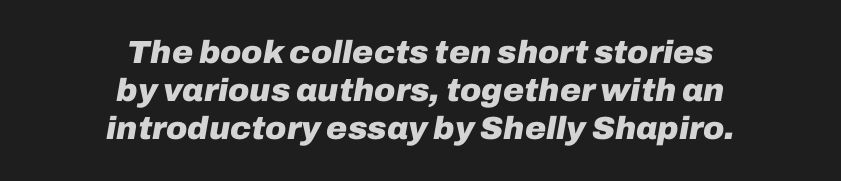
The image shows 32 px heavy type, italic (leaning right); set centered, line spacing 1.19x, normal letter spacing, not underlined; low stroke contrast and a medium x-height.
